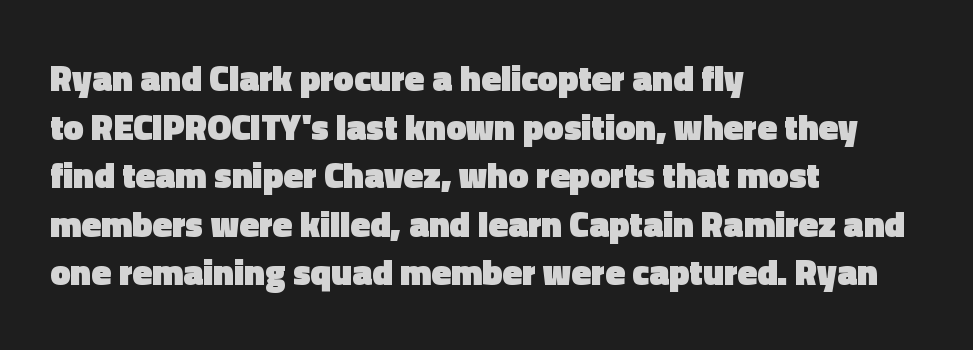
Q: Is the text bold? A: Yes.
Q: Is the text italic (slanted)? A: No, it is upright.
Q: Is the typeface a serif or a sans-serif typeface? A: Sans-serif.
Q: Is the text underlined? A: No.
Q: How is the paragraph aligned? A: Left-aligned.
Q: Is the spacing between letters normal or unusually wide? A: Normal.
Q: Is the spacing between lines tight, normal or loose? A: Normal.
Q: Width (condensed, normal, or wide)? A: Normal.
Q: x-height? A: Medium.
Q: Monospaced? A: No.
